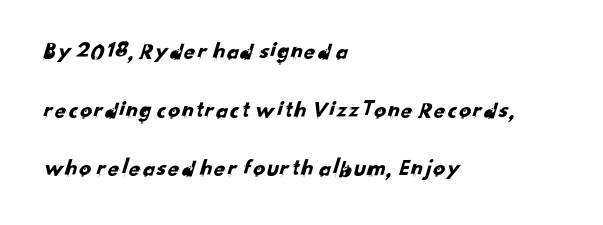
Each new line begins a long way beneath the previous one. Descenders hang freely into open space. Caption: standard tracking, unaltered. The text block is weighted toward the left margin, trailing off unevenly rightward.
